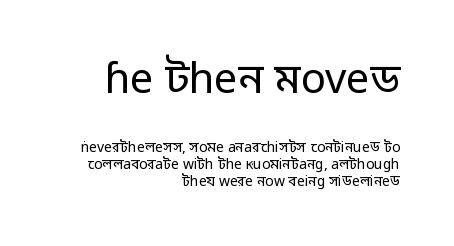
The image shows 42 px regular-weight sans-serif type, upright; set right-aligned, line spacing 1.22x, normal letter spacing, not underlined; the first (top) block is 3.0x larger; low stroke contrast and a medium x-height.
